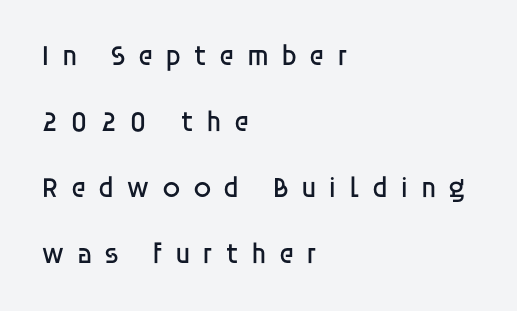
The image shows 29 px regular-weight sans-serif type, upright; set left-aligned, loose line spacing (2.28x), unusually wide letter spacing (+0.41 em), not underlined; low stroke contrast and a large x-height.
